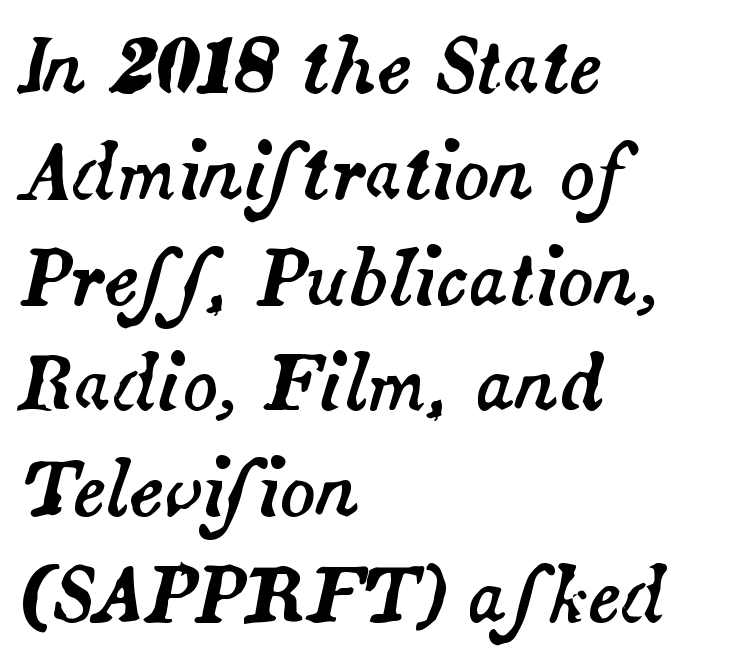
No word sits above an underline. The letters advance in unequal steps, a hallmark of proportional type. This sample uses an oblique cut, with every glyph tilted off the vertical. There is no visible air inserted between adjacent glyphs. The setting favours the left margin, as ordinary paragraphs usually do. The leading is moderate, giving the passage an even texture.
